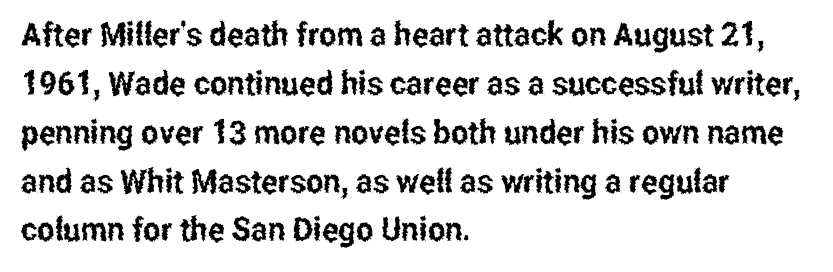
Q: Is the text italic (slanted)? A: No, it is upright.
Q: Is the typeface a serif or a sans-serif typeface? A: Sans-serif.
Q: Is the text underlined? A: No.
Q: How is the paragraph aligned? A: Left-aligned.
Q: Is the spacing between letters normal or unusually wide? A: Normal.
Q: Is the spacing between lines tight, normal or loose? A: Normal.
Q: Width (condensed, normal, or wide)? A: Condensed.
Q: Stroke contrast? A: Low.
Q: x-height? A: Medium.
Q: Monospaced? A: No.
